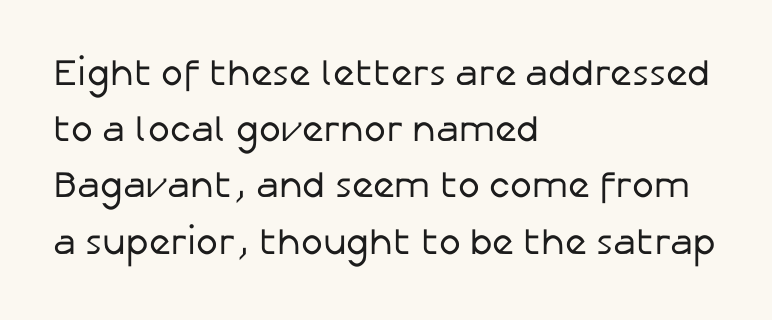
Casual observation: everything's shoved over to the left. A clean baseline with only descenders dipping below it. These lines are rendered in a variable-pitch font. The type is set solid horizontally, with unmodified tracking.
